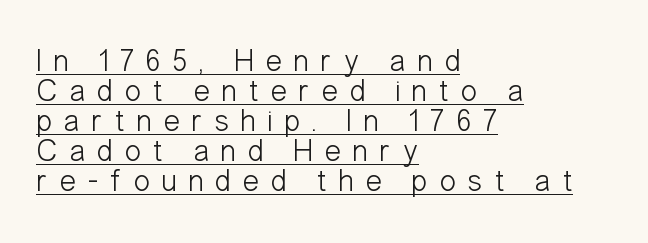
{"serif": "no", "italic": "no", "bold": "no", "weight": "light", "width": "condensed", "stroke_contrast": "low", "x_height": "medium", "monospaced": "no", "underline": "yes", "align": "left", "line_spacing": "tight", "line_spacing_ratio": 0.97, "letter_spacing": "wide", "letter_spacing_em": 0.37, "glyph_px": 31}
